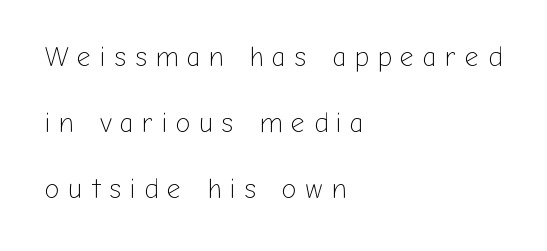
Q: Is the text bold? A: No.
Q: Is the text italic (slanted)? A: No, it is upright.
Q: Is the text underlined? A: No.
Q: How is the paragraph aligned? A: Left-aligned.
Q: Is the spacing between letters normal or unusually wide? A: Unusually wide.
Q: Is the spacing between lines tight, normal or loose? A: Loose.
